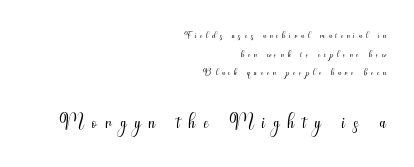
The image shows 30 px light, condensed sans-serif type; set right-aligned, normal line spacing (1.33x), unusually wide letter spacing (+0.28 em), not underlined; the second (bottom) block is 2.14x larger; medium stroke contrast and a small x-height.
